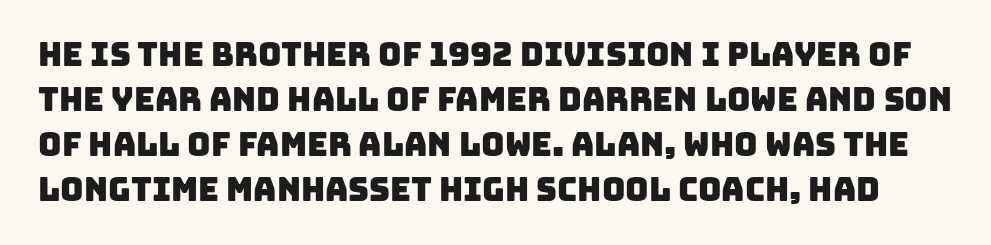
{"serif": "no", "width": "normal", "stroke_contrast": "low", "x_height": "large", "monospaced": "no", "underline": "no", "line_spacing": "normal", "line_spacing_ratio": 1.41, "letter_spacing": "normal", "letter_spacing_em": 0.0, "glyph_px": 32}
